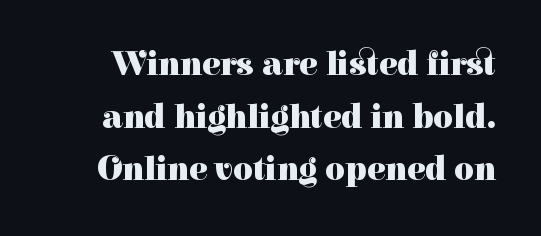
Q: Is the text bold? A: Yes.
Q: Is the text italic (slanted)? A: No, it is upright.
Q: Is the typeface a serif or a sans-serif typeface? A: Serif.
Q: Is the text underlined? A: No.
Q: Is the spacing between letters normal or unusually wide? A: Normal.
Q: Is the spacing between lines tight, normal or loose? A: Normal.
Q: Width (condensed, normal, or wide)? A: Normal.
Q: Stroke contrast? A: High.
Q: x-height? A: Medium.
Q: Monospaced? A: No.
